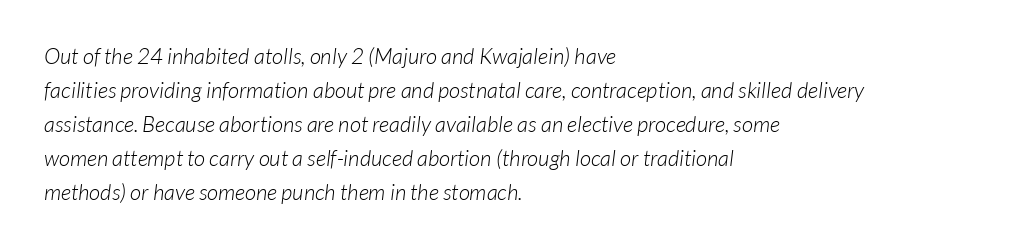
Q: Is the text bold? A: No.
Q: Is the text underlined? A: No.
Q: How is the paragraph aligned? A: Left-aligned.
Q: Is the spacing between letters normal or unusually wide? A: Normal.
Q: Is the spacing between lines tight, normal or loose? A: Normal.
